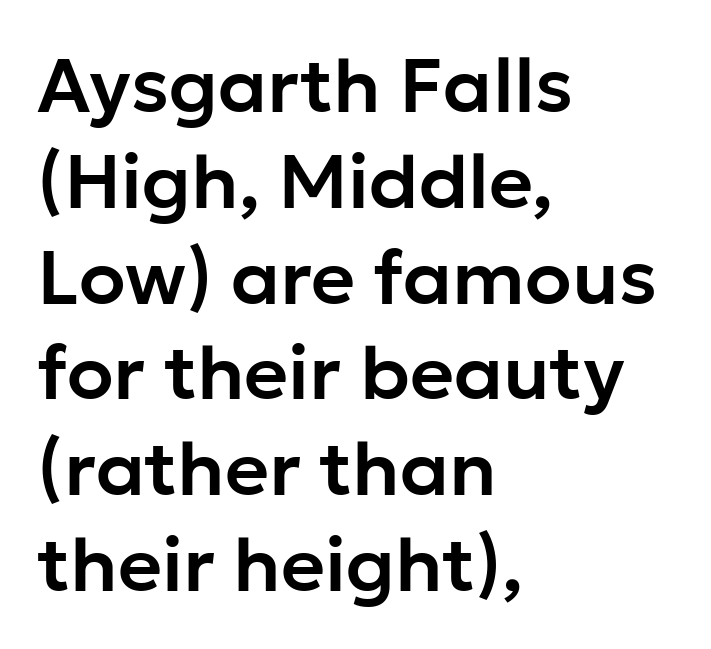
{"serif": "no", "italic": "no", "width": "normal", "stroke_contrast": "low", "x_height": "medium", "monospaced": "no", "underline": "no", "align": "left", "line_spacing": "normal", "line_spacing_ratio": 1.26, "letter_spacing": "normal", "letter_spacing_em": 0.0, "glyph_px": 76}
